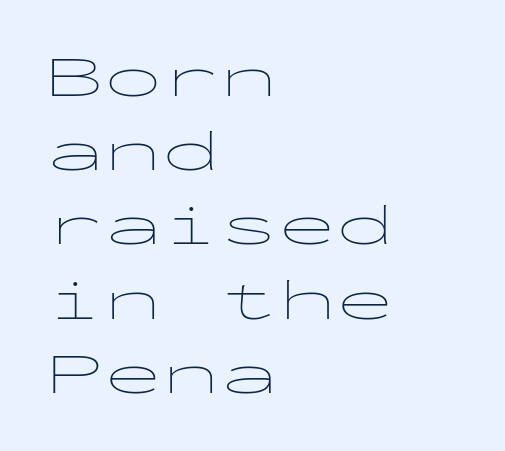
The image shows 58 px thin, wide sans-serif type, upright, monospaced; set left-aligned, normal line spacing (1.28x), normal letter spacing, not underlined; low stroke contrast and a medium x-height.
